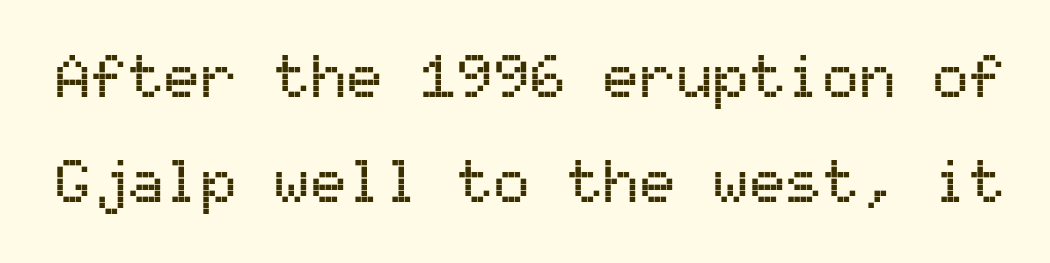
Q: Is the text italic (slanted)? A: No, it is upright.
Q: Is the typeface a serif or a sans-serif typeface? A: Sans-serif.
Q: Is the text underlined? A: No.
Q: Is the spacing between letters normal or unusually wide? A: Normal.
Q: Width (condensed, normal, or wide)? A: Normal.
Q: Stroke contrast? A: Medium.
Q: x-height? A: Medium.
Q: Monospaced? A: Yes.
